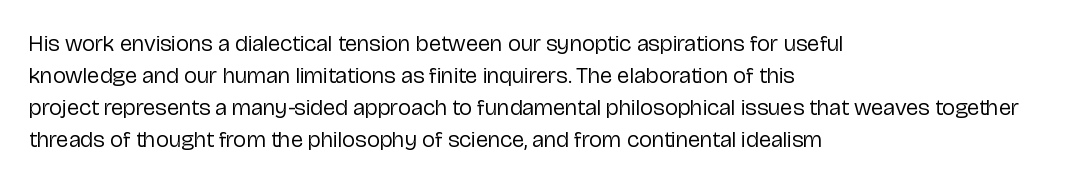
The image shows 23 px text type, upright; set left-aligned, normal line spacing (1.39x), normal letter spacing, not underlined.
